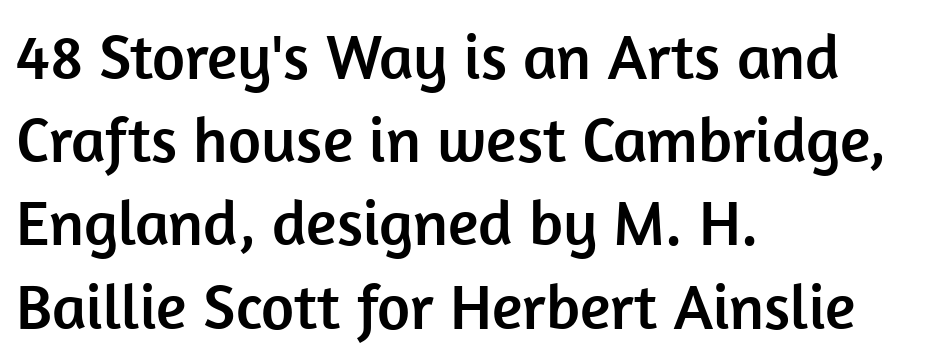
The image shows 64 px sans-serif type, upright; set left-aligned, normal line spacing (1.3x), normal letter spacing, not underlined; low stroke contrast and a medium x-height.
